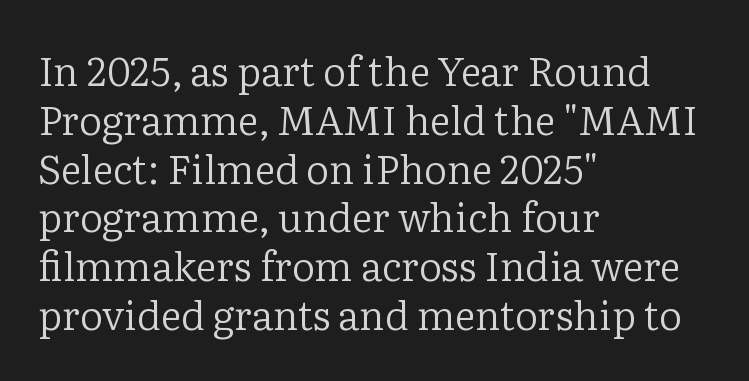
{"serif": "yes", "italic": "no", "bold": "no", "weight": "regular", "width": "normal", "stroke_contrast": "low", "x_height": "medium", "monospaced": "no", "underline": "no", "align": "left", "line_spacing_ratio": 1.22, "letter_spacing": "normal", "letter_spacing_em": 0.0, "glyph_px": 40}
